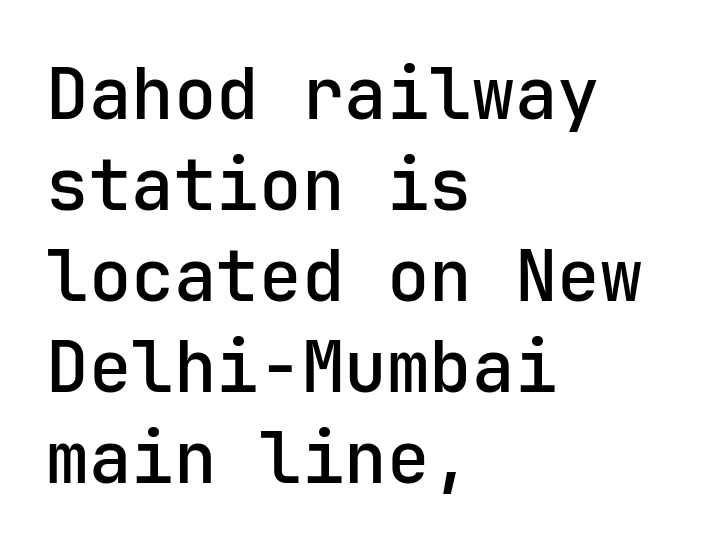
{"serif": "no", "italic": "no", "bold": "semi", "weight": "semibold", "width": "normal", "stroke_contrast": "low", "x_height": "medium", "underline": "no", "align": "left", "line_spacing": "normal", "line_spacing_ratio": 1.28, "letter_spacing": "normal", "letter_spacing_em": 0.0, "glyph_px": 71}
